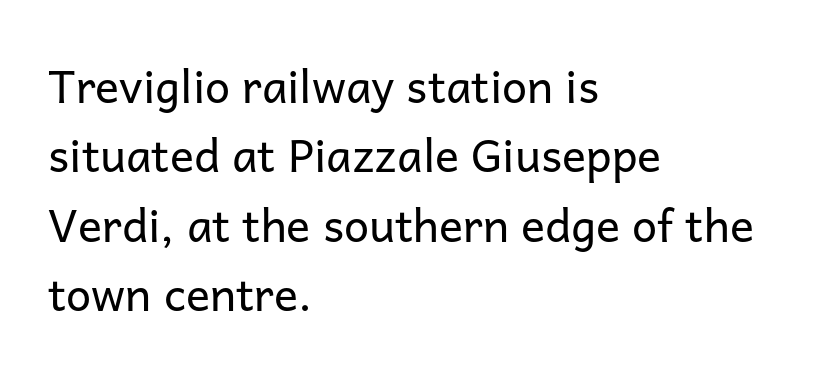
The image shows 45 px regular-weight sans-serif type, upright; set left-aligned, normal line spacing (1.54x), normal letter spacing, not underlined; low stroke contrast and a medium x-height.
